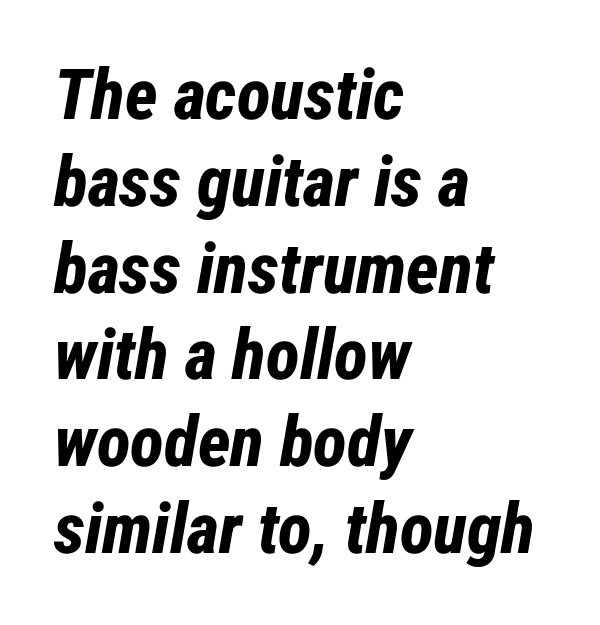
Check the space under the baseline: it is left empty. The rendering uses natural spacing where letterforms have individual widths. Nothing unusual about the tracking: characters are spaced as the font intends. The text block is weighted toward the left margin, trailing off unevenly rightward.
